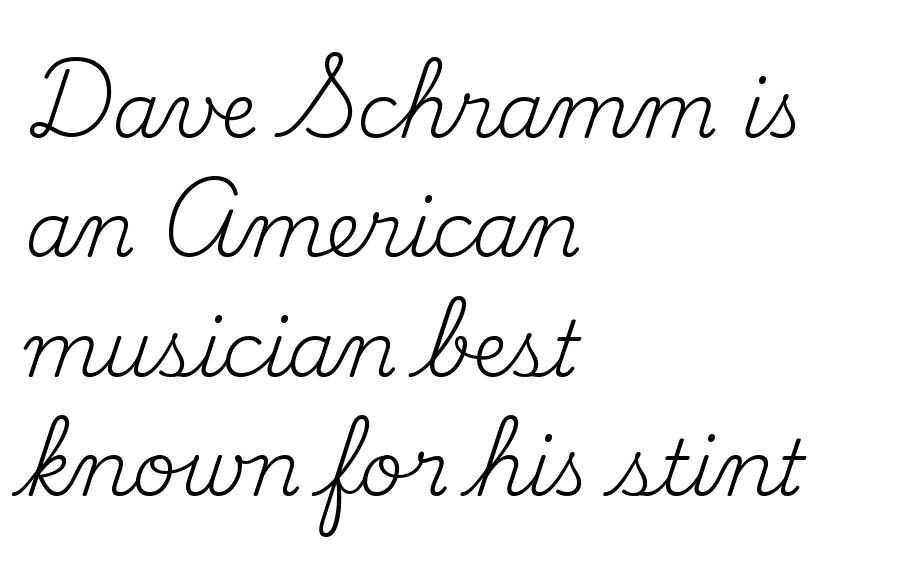
The type family on display is of the serif kind. Which margin do the lines hug? The left one — the right edge is uneven. The typeface has the unassuming heft of standard copy or less. The words here are not underlined. Each word holds together tightly as a unit, with standard inter-letter gaps.
